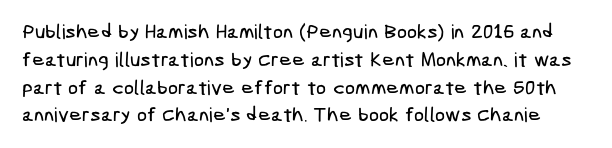
The image shows 20 px text type; set normal line spacing (1.39x), normal letter spacing, not underlined.
